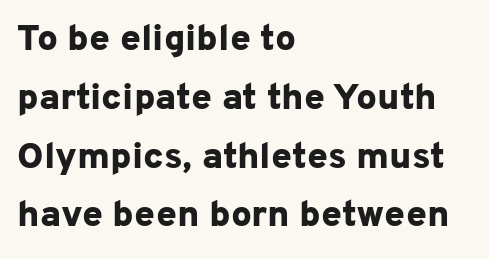
The image shows 37 px bold sans-serif type, upright; set left-aligned, normal line spacing (1.59x), normal letter spacing, not underlined; low stroke contrast and a medium x-height.
